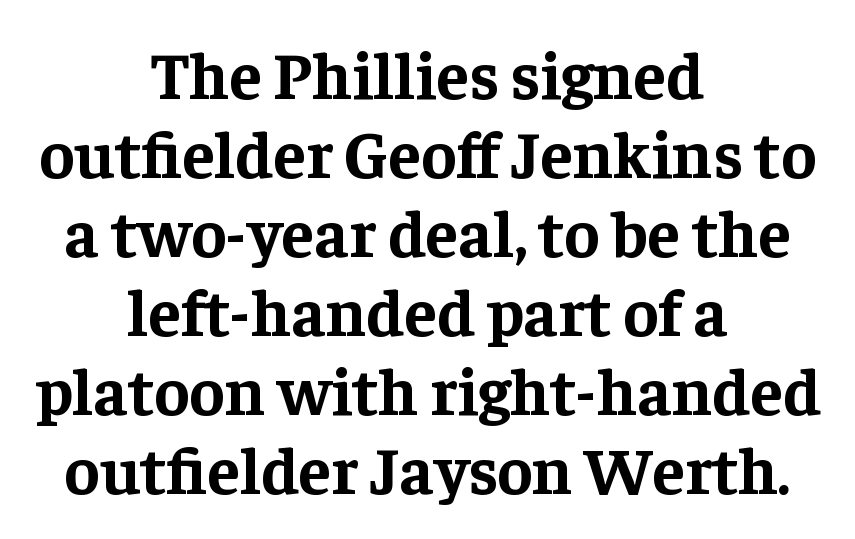
The image shows 67 px bold serif type, upright; set centered, line spacing 1.18x, normal letter spacing, not underlined; low stroke contrast and a medium x-height.
